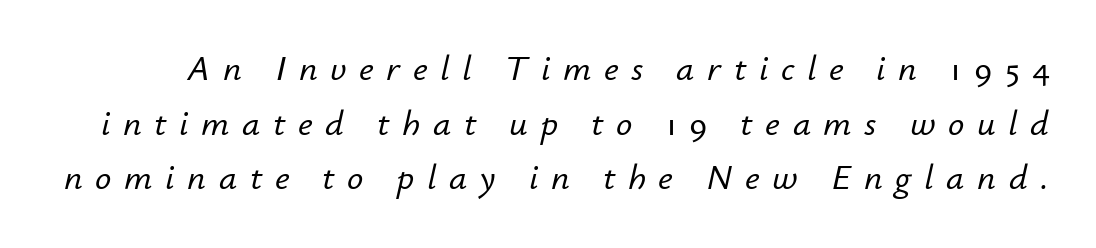
{"italic": "yes", "lean": "right", "slant_degrees": 12, "width": "normal", "stroke_contrast": "low", "x_height": "small", "monospaced": "no", "underline": "no", "line_spacing": "normal", "line_spacing_ratio": 1.52, "letter_spacing": "wide", "letter_spacing_em": 0.35, "glyph_px": 36}
